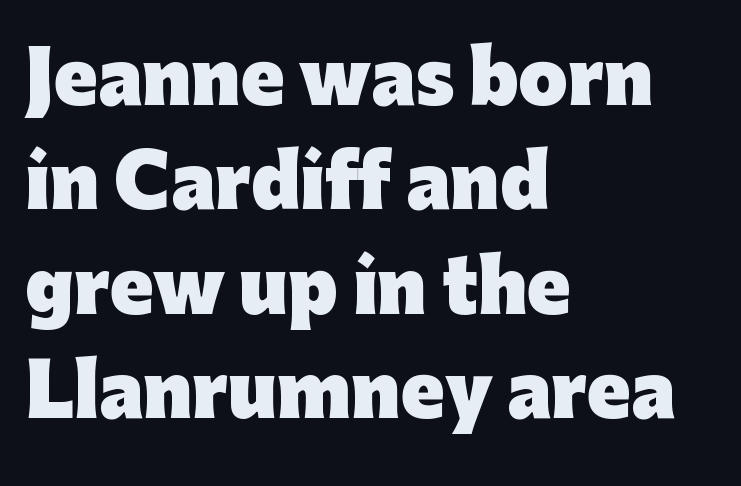
{"serif": "no", "italic": "no", "bold": "yes", "weight": "heavy", "width": "normal", "stroke_contrast": "low", "x_height": "medium", "monospaced": "no", "underline": "no", "align": "left", "line_spacing": "normal", "line_spacing_ratio": 1.47, "letter_spacing": "normal", "letter_spacing_em": 0.0, "glyph_px": 71}
